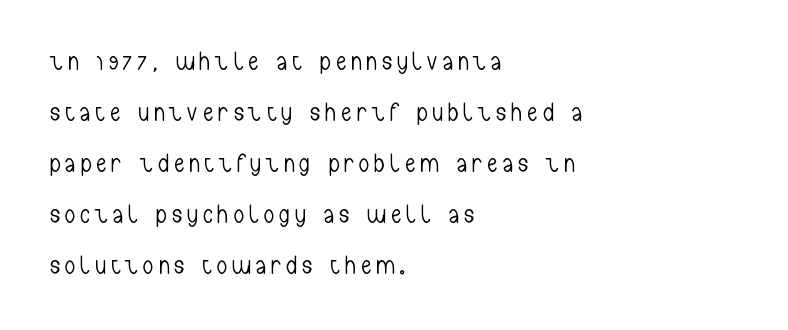
Q: Is the text bold? A: No.
Q: Is the text italic (slanted)? A: No, it is upright.
Q: Is the text underlined? A: No.
Q: How is the paragraph aligned? A: Left-aligned.
Q: Is the spacing between letters normal or unusually wide? A: Unusually wide.
Q: Is the spacing between lines tight, normal or loose? A: Loose.
